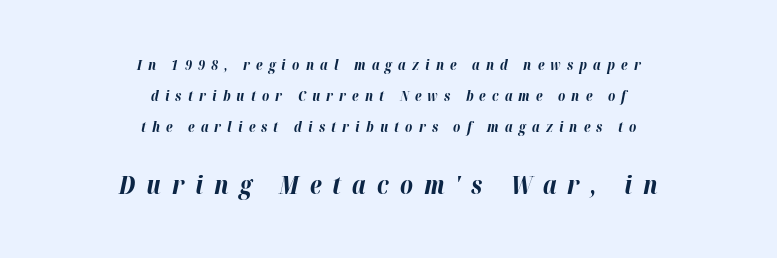
Inter-character spacing is expanded well beyond the font's built-in metrics. Nobody drew a line under any word here. You could fit nearly another row in the gap between these rows. Horizontally, the lines are justified to the midpoint only. Pretty heavy lettering here — definitely bold.
